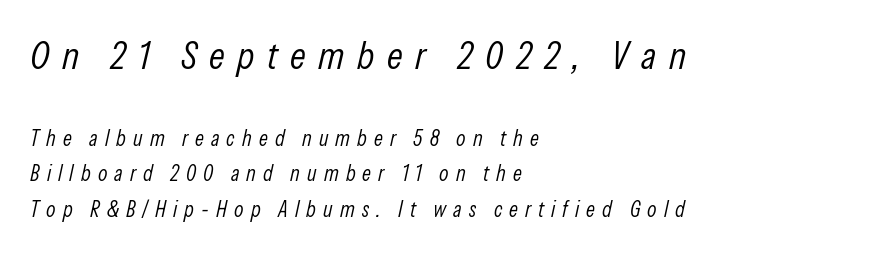
{"italic": "yes", "lean": "right", "slant_degrees": 13, "bold": "no", "weight": "light", "width": "condensed", "stroke_contrast": "low", "x_height": "medium", "monospaced": "no", "underline": "no", "align": "left", "line_spacing": "normal", "line_spacing_ratio": 1.61, "letter_spacing": "wide", "letter_spacing_em": 0.32, "larger_block": "first", "size_ratio": 1.77, "glyph_px": 39}
